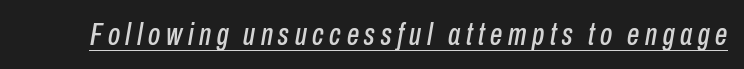
{"italic": "yes", "lean": "right", "slant_degrees": 10, "width": "condensed", "stroke_contrast": "low", "x_height": "medium", "monospaced": "no", "underline": "yes", "glyph_px": 31}
